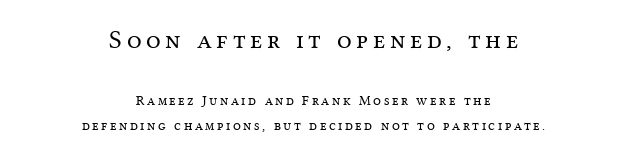
Q: Is the text bold? A: No.
Q: Is the text italic (slanted)? A: No, it is upright.
Q: Is the text underlined? A: No.
Q: How is the paragraph aligned? A: Centered.
Q: Which block of text is set in a larger size, the first (top) or the second (bottom)? A: The first (top) one.
